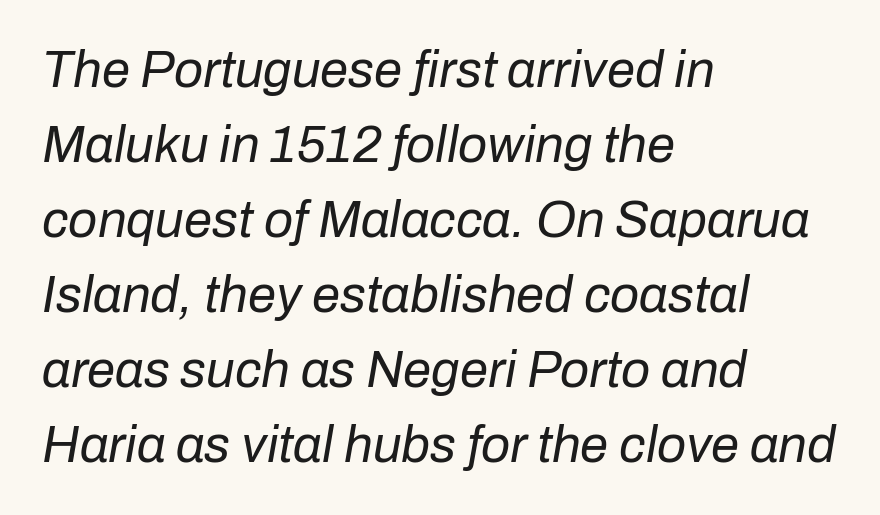
Q: Is the text bold? A: No.
Q: Is the text italic (slanted)? A: Yes, it leans right by about 10 degrees.
Q: Is the text underlined? A: No.
Q: How is the paragraph aligned? A: Left-aligned.
Q: Is the spacing between letters normal or unusually wide? A: Normal.
Q: Is the spacing between lines tight, normal or loose? A: Normal.
Q: Width (condensed, normal, or wide)? A: Normal.
Q: Stroke contrast? A: Low.
Q: x-height? A: Medium.
Q: Monospaced? A: No.
